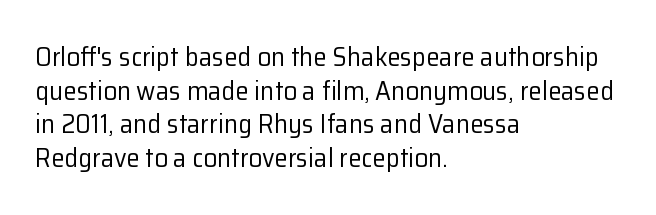
{"italic": "no", "bold": "no", "underline": "no", "align": "left", "line_spacing": "normal", "line_spacing_ratio": 1.25, "letter_spacing": "normal", "letter_spacing_em": 0.0, "glyph_px": 27}
